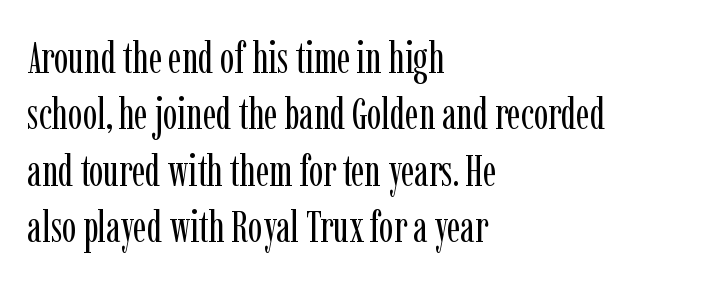
The image shows 43 px regular-weight, condensed serif type, upright; set left-aligned, normal line spacing (1.31x), normal letter spacing, not underlined; low stroke contrast and a medium x-height.
